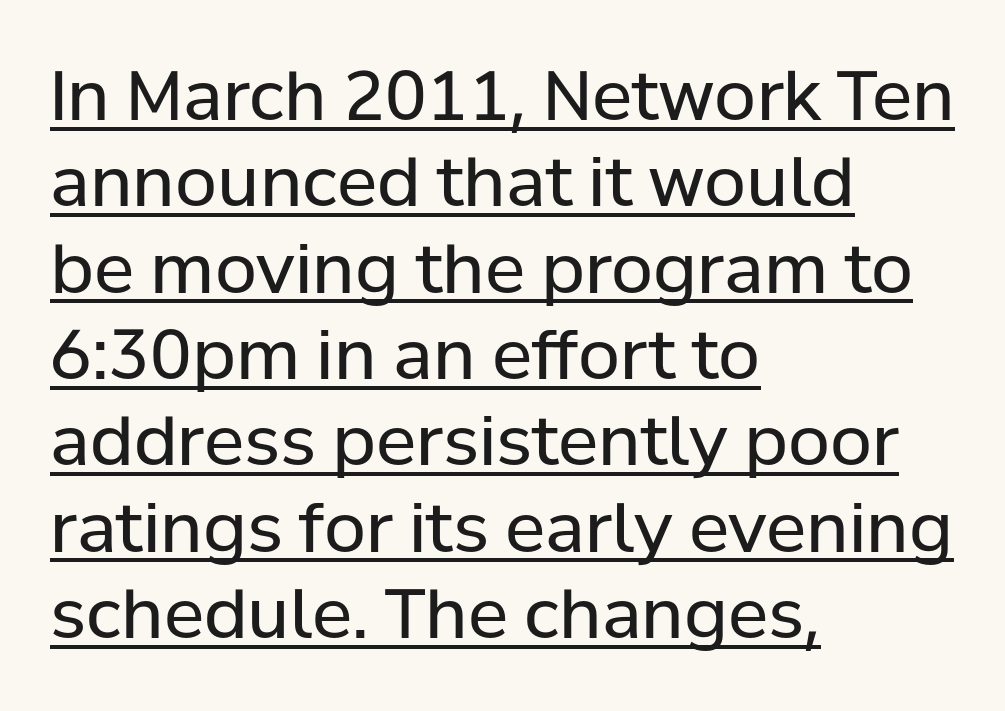
Q: Is the text bold? A: No.
Q: Is the text italic (slanted)? A: No, it is upright.
Q: Is the typeface a serif or a sans-serif typeface? A: Sans-serif.
Q: Is the text underlined? A: Yes.
Q: How is the paragraph aligned? A: Left-aligned.
Q: Is the spacing between letters normal or unusually wide? A: Normal.
Q: Is the spacing between lines tight, normal or loose? A: Normal.
Q: Width (condensed, normal, or wide)? A: Normal.
Q: Stroke contrast? A: Low.
Q: x-height? A: Medium.
Q: Monospaced? A: No.
